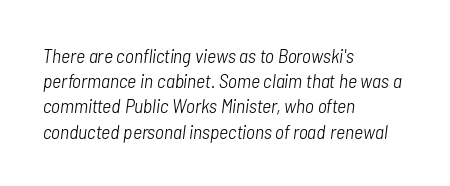
The image shows 20 px text type, italic (leaning right); set left-aligned, normal line spacing (1.26x), normal letter spacing, not underlined.
